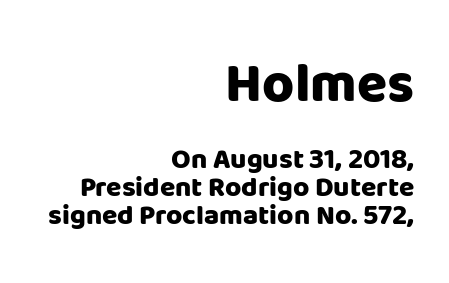
Q: Is the text bold? A: Yes.
Q: Is the text italic (slanted)? A: No, it is upright.
Q: Is the typeface a serif or a sans-serif typeface? A: Sans-serif.
Q: Is the text underlined? A: No.
Q: How is the paragraph aligned? A: Right-aligned.
Q: Is the spacing between letters normal or unusually wide? A: Normal.
Q: Is the spacing between lines tight, normal or loose? A: Tight.
Q: Which block of text is set in a larger size, the first (top) or the second (bottom)? A: The first (top) one.
Q: Width (condensed, normal, or wide)? A: Normal.
Q: Stroke contrast? A: Low.
Q: x-height? A: Large.
Q: Monospaced? A: No.
